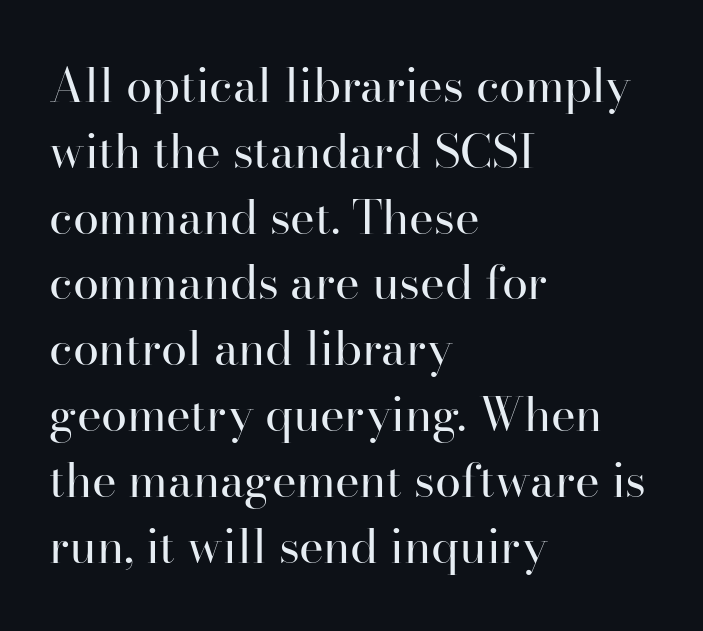
The image shows 47 px regular-weight serif type, upright; set left-aligned, normal line spacing (1.4x), normal letter spacing, not underlined; high stroke contrast and a small x-height.
